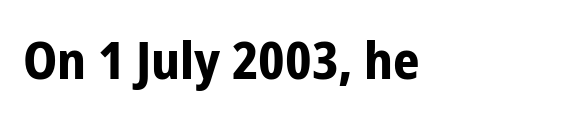
Upright lettering throughout. Does the type have serifs? No, each stem ends abruptly. This rendering features lettering with no underline. The rendering uses natural spacing where letterforms have individual widths.
